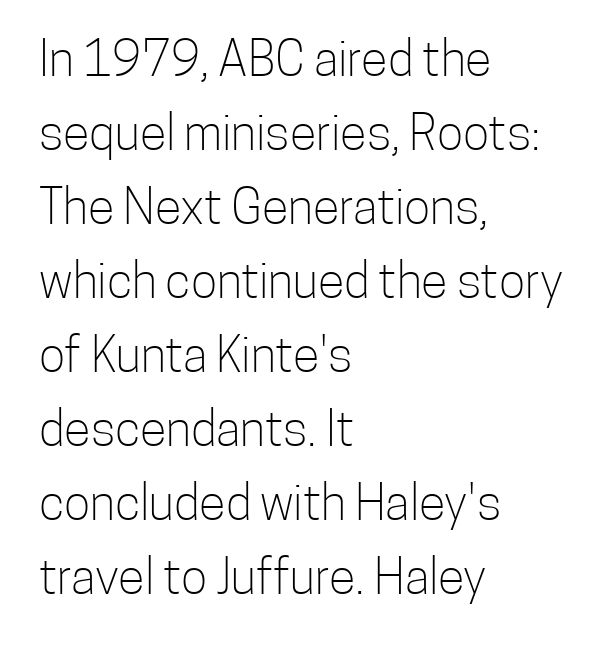
The image shows 49 px light, condensed sans-serif type, upright; set left-aligned, normal line spacing (1.51x), normal letter spacing, not underlined; low stroke contrast and a medium x-height.
